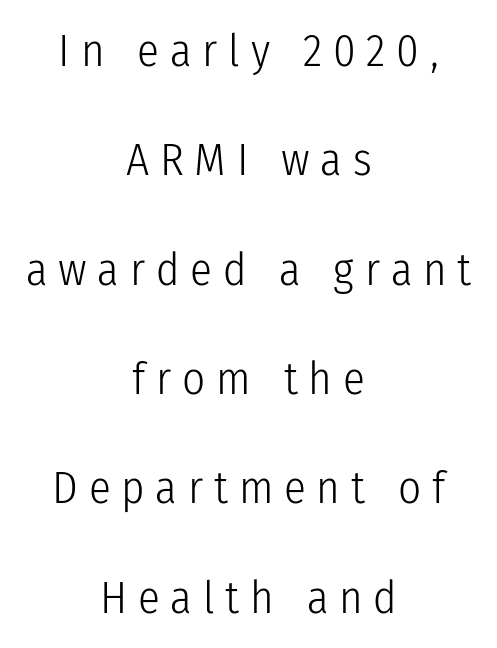
{"serif": "no", "italic": "no", "bold": "no", "weight": "light", "width": "condensed", "stroke_contrast": "low", "x_height": "medium", "monospaced": "no", "underline": "no", "align": "center", "line_spacing": "loose", "line_spacing_ratio": 2.43, "letter_spacing": "wide", "letter_spacing_em": 0.24, "glyph_px": 45}
